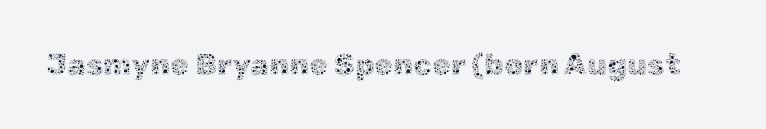
A typesetter would mark this as roman, not italic. Standard letterfit; no display-style spreading of the glyphs. Each letter keeps its own natural width here, so spacing adapts to shape. Weight: regular or lighter. Any mark beneath the type? The region is blank.
